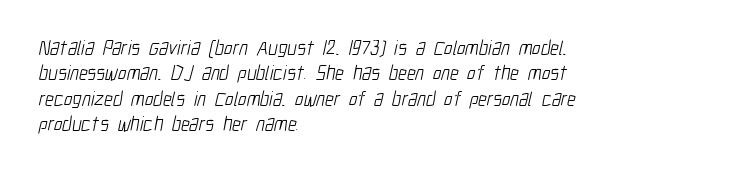
The image shows 20 px text type; set left-aligned, normal line spacing (1.27x), normal letter spacing, not underlined.
